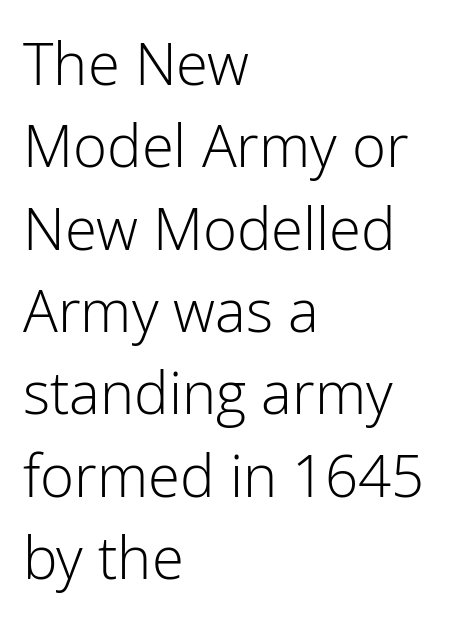
Q: Is the text bold? A: No.
Q: Is the text italic (slanted)? A: No, it is upright.
Q: Is the typeface a serif or a sans-serif typeface? A: Sans-serif.
Q: Is the text underlined? A: No.
Q: How is the paragraph aligned? A: Left-aligned.
Q: Is the spacing between letters normal or unusually wide? A: Normal.
Q: Is the spacing between lines tight, normal or loose? A: Normal.
Q: Width (condensed, normal, or wide)? A: Normal.
Q: Stroke contrast? A: Low.
Q: x-height? A: Medium.
Q: Monospaced? A: No.
